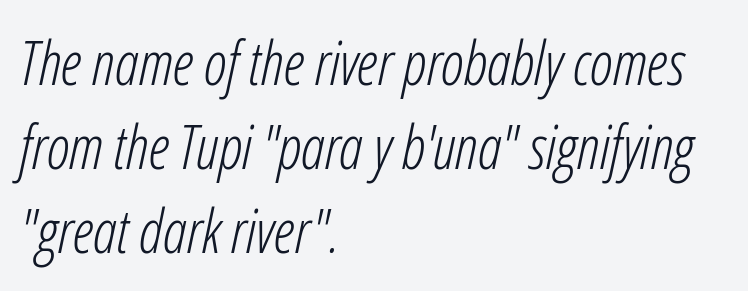
Q: Is the text bold? A: No.
Q: Is the text italic (slanted)? A: Yes, it leans right by about 12 degrees.
Q: Is the text underlined? A: No.
Q: How is the paragraph aligned? A: Left-aligned.
Q: Is the spacing between letters normal or unusually wide? A: Normal.
Q: Is the spacing between lines tight, normal or loose? A: Normal.
Q: Width (condensed, normal, or wide)? A: Condensed.
Q: Stroke contrast? A: Low.
Q: x-height? A: Medium.
Q: Monospaced? A: No.
